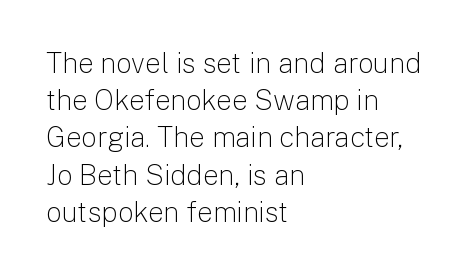
Q: Is the text bold? A: No.
Q: Is the text italic (slanted)? A: No, it is upright.
Q: Is the typeface a serif or a sans-serif typeface? A: Sans-serif.
Q: Is the text underlined? A: No.
Q: How is the paragraph aligned? A: Left-aligned.
Q: Is the spacing between letters normal or unusually wide? A: Normal.
Q: Is the spacing between lines tight, normal or loose? A: Normal.
Q: Width (condensed, normal, or wide)? A: Normal.
Q: Stroke contrast? A: Low.
Q: x-height? A: Medium.
Q: Monospaced? A: No.
